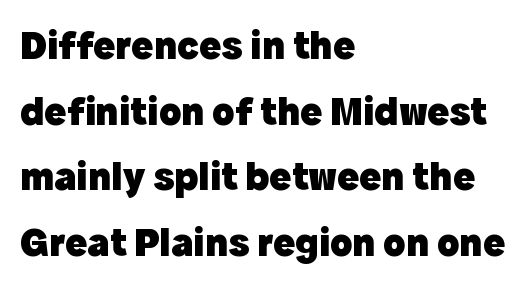
The zone under the glyphs is completely vacant. The rendering uses a bold face; every stroke is thick and dark. Spacing verdict: proportional, widths tailored to each character. Every stem runs plumb, perpendicular to the baseline.
